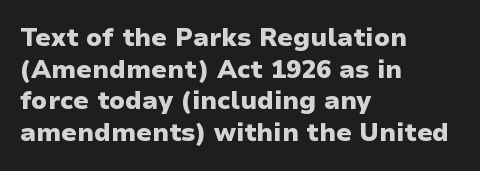
Q: Is the text bold? A: Yes.
Q: Is the text italic (slanted)? A: No, it is upright.
Q: Is the text underlined? A: No.
Q: How is the paragraph aligned? A: Left-aligned.
Q: Is the spacing between letters normal or unusually wide? A: Normal.
Q: Is the spacing between lines tight, normal or loose? A: Normal.
